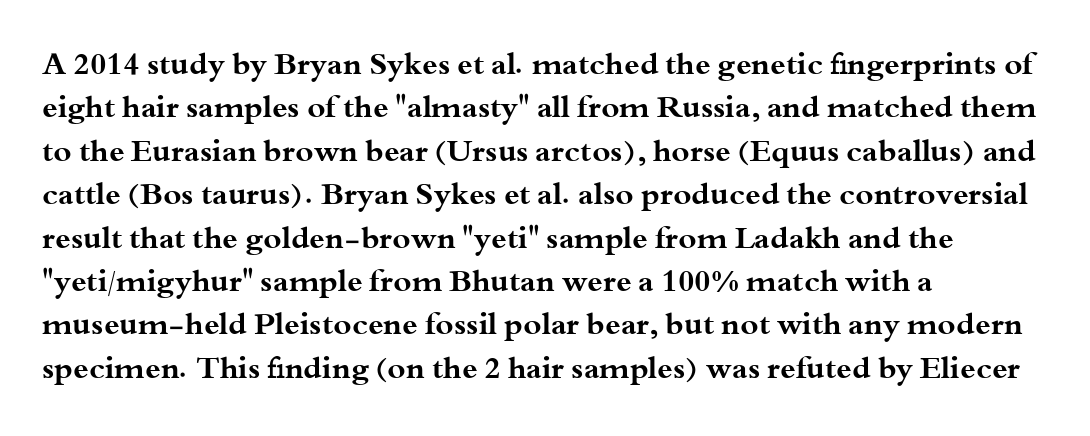
The rendering shows small feet on the letterforms — a serif design. Default kerning and tracking; the words read as compact shapes. The space directly below the letters is spotless. This block has exactly the height ordinary leading produces.
